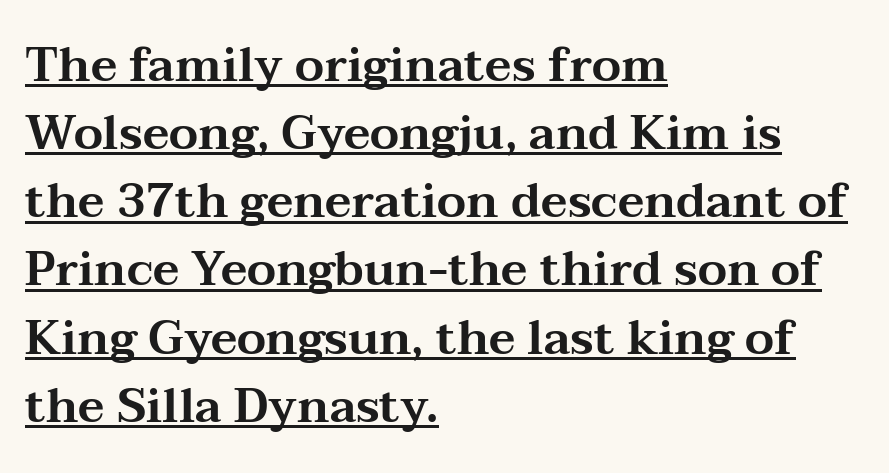
The image shows 47 px wide serif type, upright; set left-aligned, normal line spacing (1.45x), normal letter spacing, underlined; medium stroke contrast and a medium x-height.
